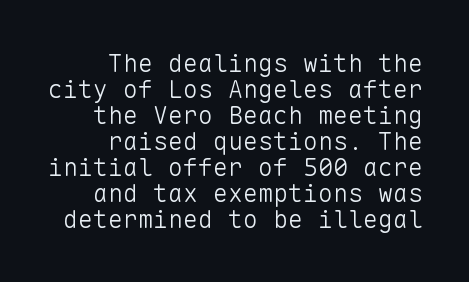
The image shows 25 px text type, upright; set right-aligned, tight line spacing (1.04x), normal letter spacing, not underlined.
